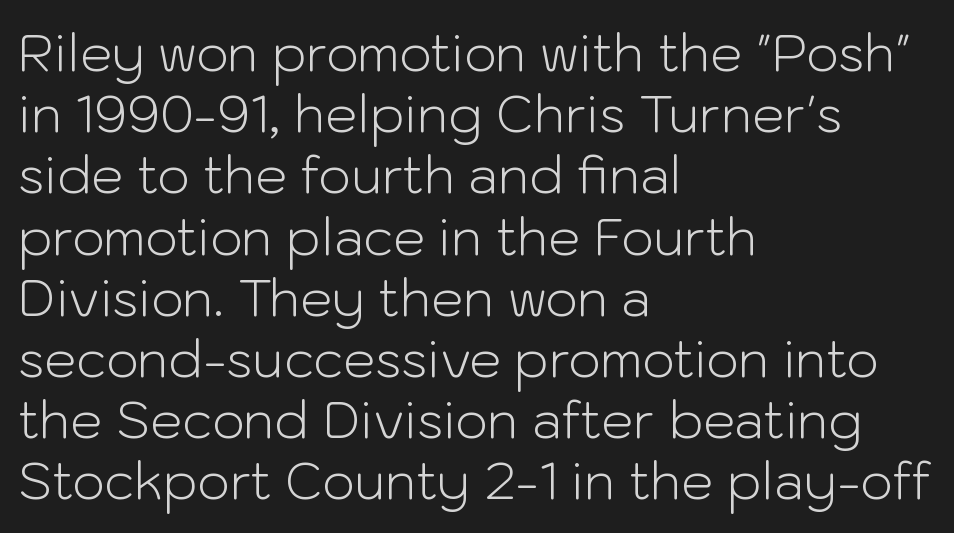
The face used here is proportionally spaced, like ordinary book or web type. You could call the tracking neutral — neither tight nor loose. This rendering uses left alignment, leaving the right contour irregular. Rule under the text: the space is simply empty. The font family rendered here belongs to the sans-serif group. Weight class: somewhere from thin through regular.
